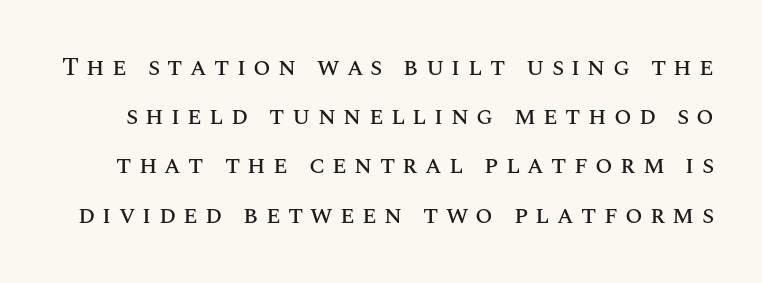
The image shows 25 px text type, upright; set loose line spacing (1.97x), unusually wide letter spacing (+0.29 em), not underlined.
